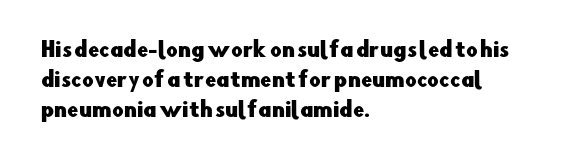
The image shows 20 px text type, upright; set left-aligned, normal line spacing (1.49x), normal letter spacing, not underlined.
